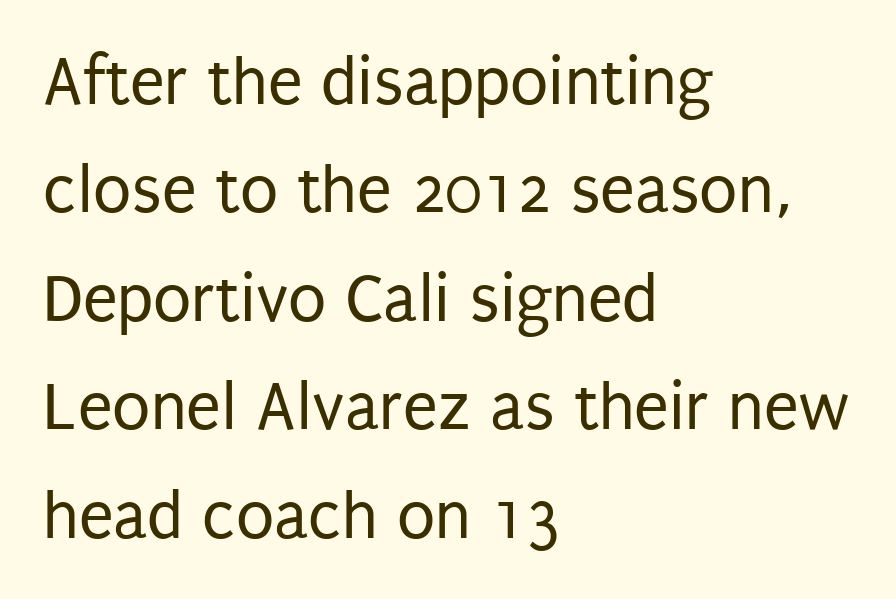
Q: Is the text bold? A: No.
Q: Is the text italic (slanted)? A: No, it is upright.
Q: Is the typeface a serif or a sans-serif typeface? A: Sans-serif.
Q: Is the text underlined? A: No.
Q: How is the paragraph aligned? A: Left-aligned.
Q: Is the spacing between letters normal or unusually wide? A: Normal.
Q: Is the spacing between lines tight, normal or loose? A: Normal.
Q: Width (condensed, normal, or wide)? A: Condensed.
Q: Stroke contrast? A: Low.
Q: x-height? A: Large.
Q: Monospaced? A: No.
